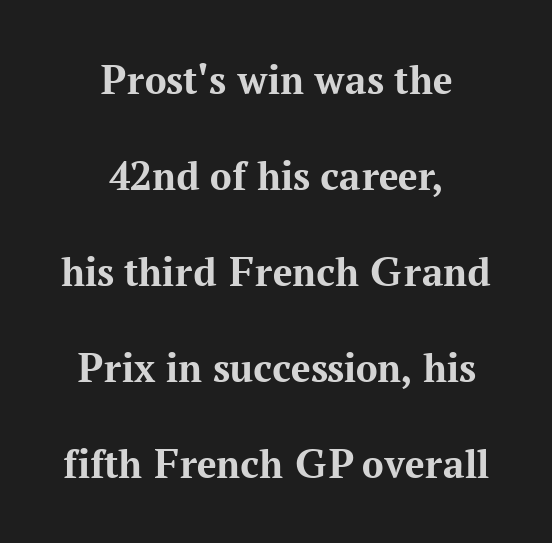
The image shows 43 px bold serif type, upright; set centered, loose line spacing (2.23x), normal letter spacing, not underlined; medium stroke contrast and a medium x-height.
